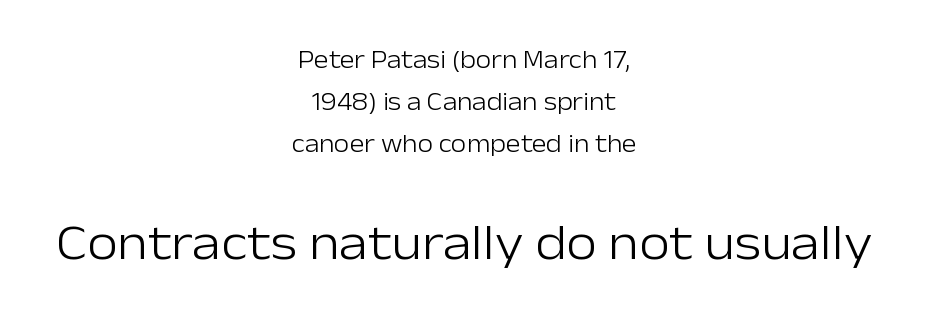
{"serif": "no", "italic": "no", "bold": "no", "weight": "light", "width": "normal", "stroke_contrast": "low", "x_height": "medium", "monospaced": "no", "underline": "no", "align": "center", "line_spacing": "normal", "line_spacing_ratio": 1.68, "letter_spacing": "normal", "letter_spacing_em": 0.0, "larger_block": "second", "size_ratio": 2.0, "glyph_px": 50}
